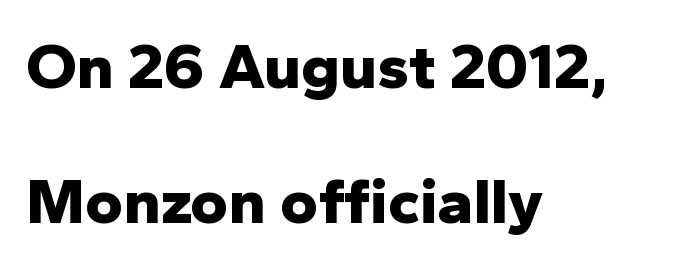
{"serif": "no", "italic": "no", "bold": "yes", "weight": "bold", "width": "normal", "stroke_contrast": "low", "x_height": "medium", "monospaced": "no", "underline": "no", "align": "left", "line_spacing": "loose", "line_spacing_ratio": 2.07, "letter_spacing": "normal", "letter_spacing_em": 0.0, "glyph_px": 65}
